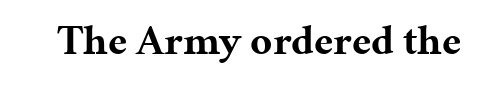
Q: Is the text bold? A: Yes.
Q: Is the text italic (slanted)? A: No, it is upright.
Q: Is the typeface a serif or a sans-serif typeface? A: Serif.
Q: Is the text underlined? A: No.
Q: Is the spacing between letters normal or unusually wide? A: Normal.
Q: Width (condensed, normal, or wide)? A: Normal.
Q: Stroke contrast? A: Medium.
Q: x-height? A: Medium.
Q: Monospaced? A: No.
